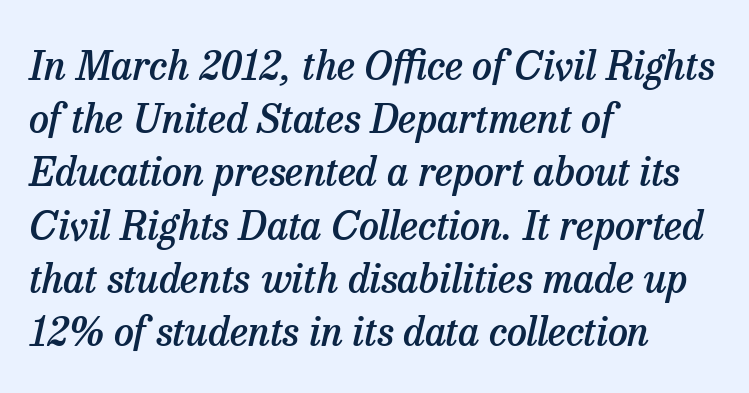
The image shows 40 px semibold serif type, italic (leaning right); set left-aligned, normal line spacing (1.33x), normal letter spacing, not underlined; low stroke contrast and a medium x-height.
